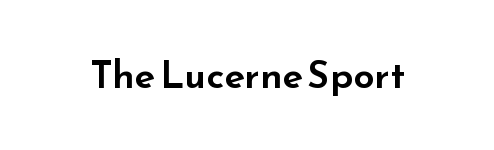
The image shows 38 px wide sans-serif type, upright; set normal letter spacing, not underlined; low stroke contrast and a small x-height.
